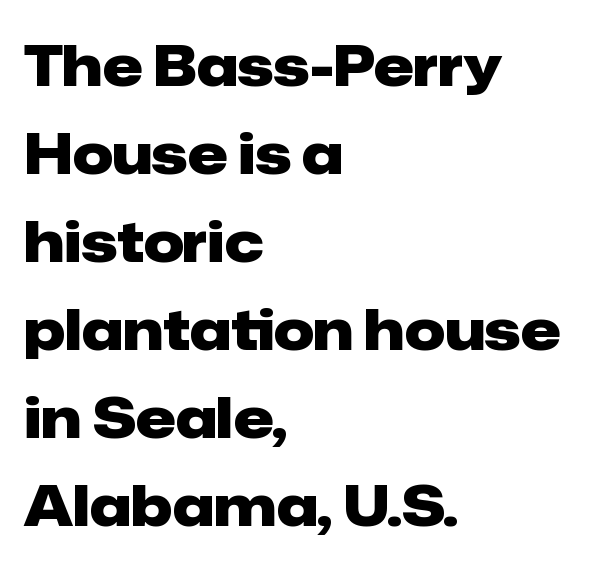
{"serif": "no", "italic": "no", "bold": "yes", "weight": "heavy", "width": "normal", "stroke_contrast": "low", "x_height": "medium", "monospaced": "no", "underline": "no", "align": "left", "line_spacing": "normal", "line_spacing_ratio": 1.57, "letter_spacing": "normal", "letter_spacing_em": 0.0, "glyph_px": 56}
